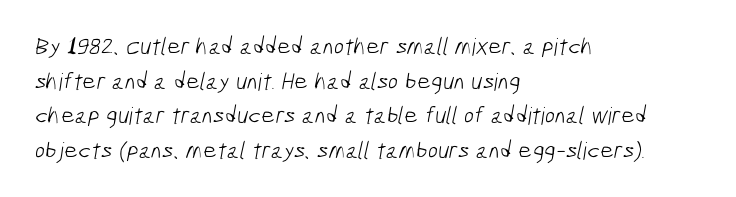
The image shows 24 px text type; set left-aligned, normal line spacing (1.44x), normal letter spacing, not underlined.
